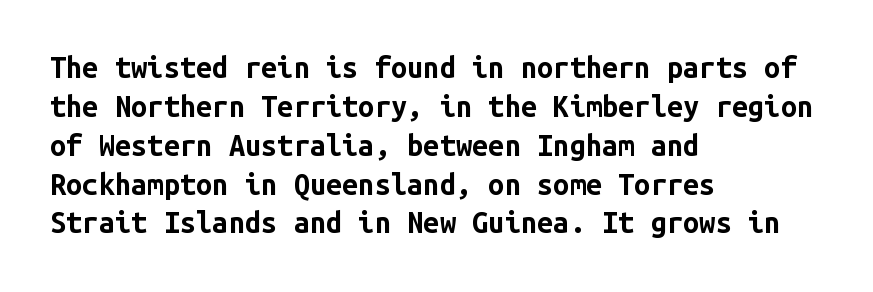
Q: Is the text bold? A: Yes.
Q: Is the text italic (slanted)? A: No, it is upright.
Q: Is the typeface a serif or a sans-serif typeface? A: Sans-serif.
Q: Is the text underlined? A: No.
Q: How is the paragraph aligned? A: Left-aligned.
Q: Is the spacing between letters normal or unusually wide? A: Normal.
Q: Is the spacing between lines tight, normal or loose? A: Normal.
Q: Width (condensed, normal, or wide)? A: Normal.
Q: Stroke contrast? A: Low.
Q: x-height? A: Medium.
Q: Monospaced? A: Yes.
